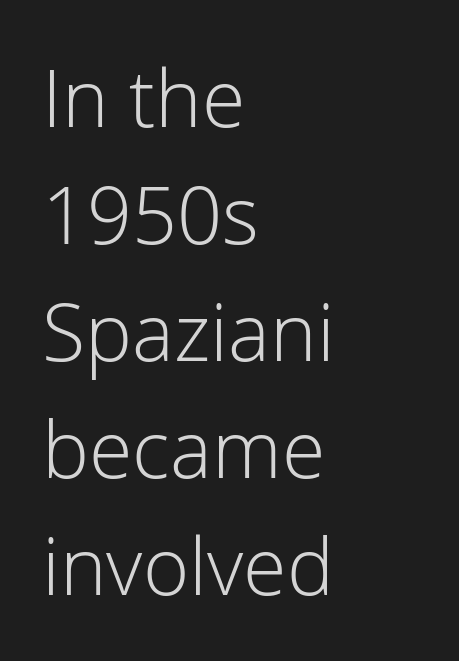
Q: Is the text bold? A: No.
Q: Is the text italic (slanted)? A: No, it is upright.
Q: Is the typeface a serif or a sans-serif typeface? A: Sans-serif.
Q: Is the text underlined? A: No.
Q: How is the paragraph aligned? A: Left-aligned.
Q: Is the spacing between letters normal or unusually wide? A: Normal.
Q: Is the spacing between lines tight, normal or loose? A: Normal.
Q: Width (condensed, normal, or wide)? A: Normal.
Q: Stroke contrast? A: Low.
Q: x-height? A: Medium.
Q: Monospaced? A: No.
